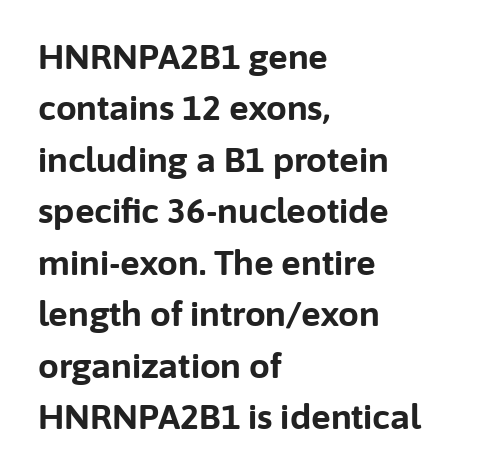
{"serif": "no", "italic": "no", "bold": "yes", "weight": "bold", "width": "normal", "stroke_contrast": "low", "x_height": "medium", "monospaced": "no", "underline": "no", "align": "left", "line_spacing": "normal", "line_spacing_ratio": 1.56, "letter_spacing": "normal", "letter_spacing_em": 0.0, "glyph_px": 33}
